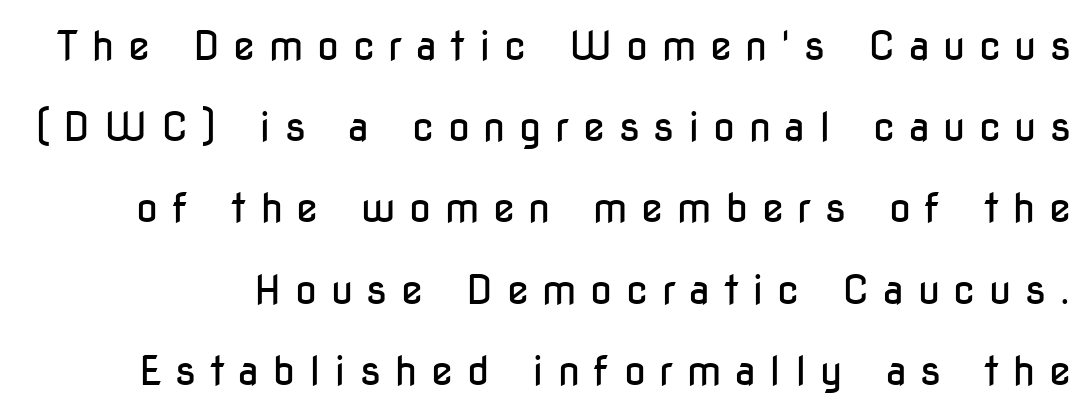
Between one letter and the next there's a generous, obvious gap. If you measured baseline to baseline, you'd find a long distance. Type style note: lacks serifs. Underline: absent. These lines are rendered in a variable-pitch font. Compared with a typical body face, this is equally light or lighter still.
